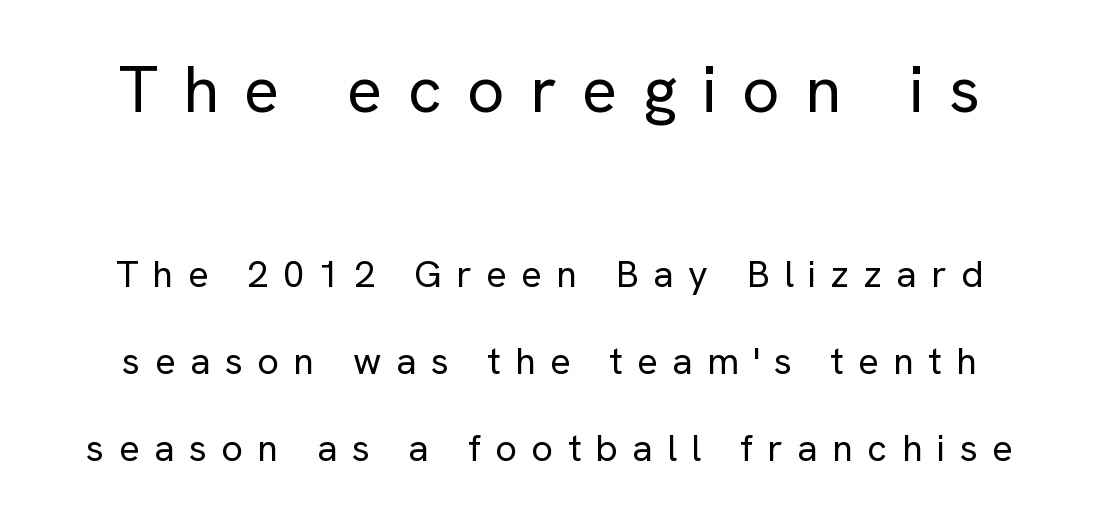
Q: Is the text bold? A: No.
Q: Is the text italic (slanted)? A: No, it is upright.
Q: Is the typeface a serif or a sans-serif typeface? A: Sans-serif.
Q: Is the text underlined? A: No.
Q: Is the spacing between letters normal or unusually wide? A: Unusually wide.
Q: Is the spacing between lines tight, normal or loose? A: Loose.
Q: Which block of text is set in a larger size, the first (top) or the second (bottom)? A: The first (top) one.
Q: Width (condensed, normal, or wide)? A: Normal.
Q: Stroke contrast? A: Low.
Q: x-height? A: Medium.
Q: Monospaced? A: No.
